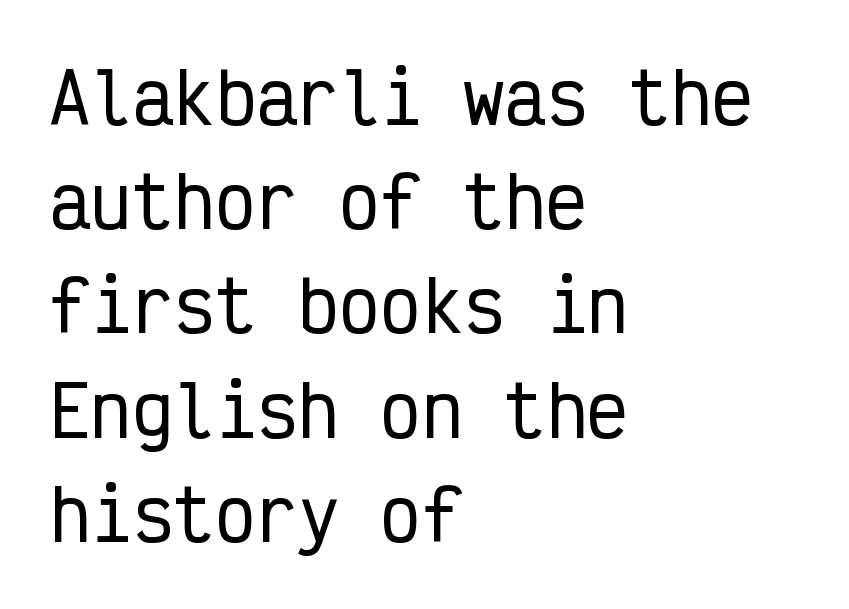
The text block is weighted toward the left margin, trailing off unevenly rightward. It's the straight-up-and-down kind of type. This sample uses a sans-serif face. The zone under the glyphs is completely vacant. The passage shown is typed in a monospace face where columns stay perfectly aligned.
